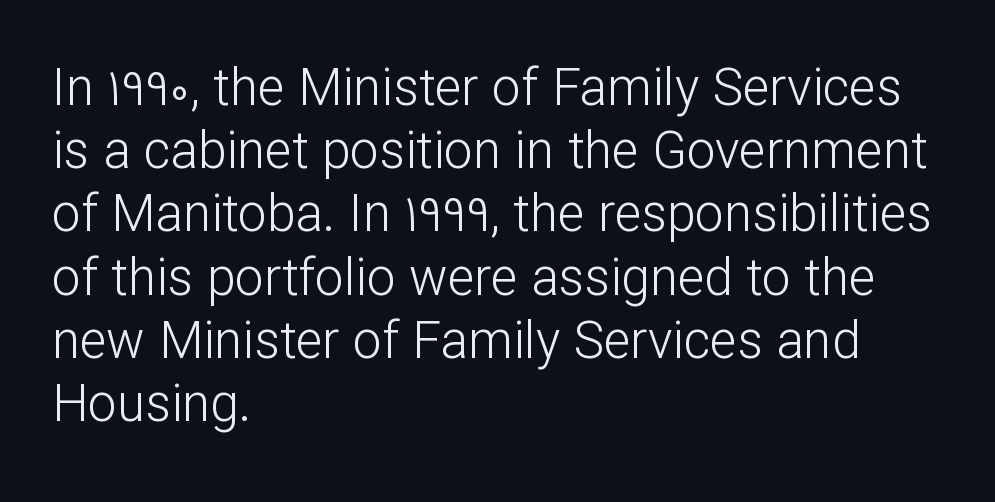
{"serif": "no", "italic": "no", "bold": "no", "weight": "light", "width": "normal", "stroke_contrast": "low", "x_height": "medium", "monospaced": "no", "underline": "no", "align": "left", "line_spacing_ratio": 1.24, "letter_spacing": "normal", "letter_spacing_em": 0.0, "glyph_px": 51}
